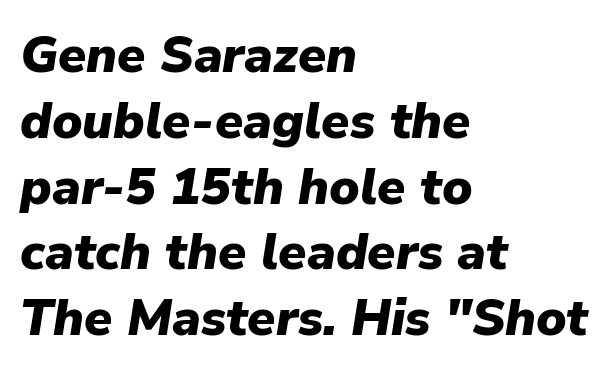
Here the glyphs are tracked normally, forming tight word shapes. Visually the block forms a straight wall on the left and a jagged coastline on the right. Letters rest on an invisible, unmarked baseline. The axis of the letterforms is tilted away from vertical. Compared with an ordinary text face, these strokes are far heavier — a full bold.
